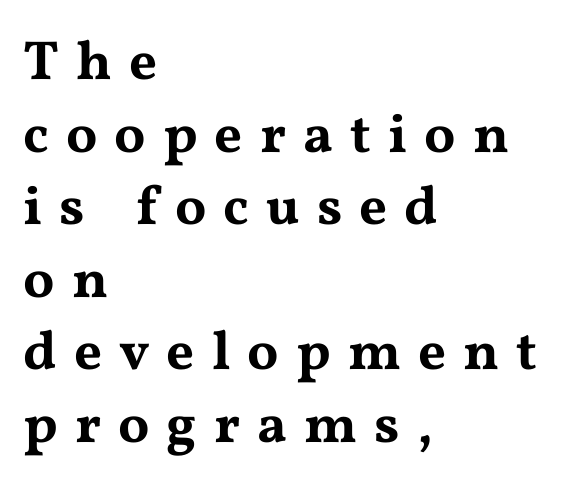
Q: Is the text italic (slanted)? A: No, it is upright.
Q: Is the typeface a serif or a sans-serif typeface? A: Serif.
Q: Is the text underlined? A: No.
Q: How is the paragraph aligned? A: Left-aligned.
Q: Is the spacing between letters normal or unusually wide? A: Unusually wide.
Q: Is the spacing between lines tight, normal or loose? A: Normal.
Q: Width (condensed, normal, or wide)? A: Wide.
Q: Stroke contrast? A: Medium.
Q: x-height? A: Medium.
Q: Monospaced? A: No.
